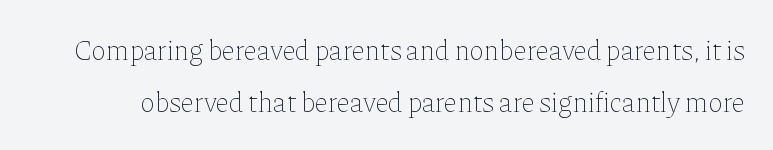
Q: Is the text bold? A: No.
Q: Is the text italic (slanted)? A: No, it is upright.
Q: Is the text underlined? A: No.
Q: Is the spacing between letters normal or unusually wide? A: Normal.
Q: Width (condensed, normal, or wide)? A: Normal.
Q: Stroke contrast? A: Low.
Q: x-height? A: Medium.
Q: Monospaced? A: No.
